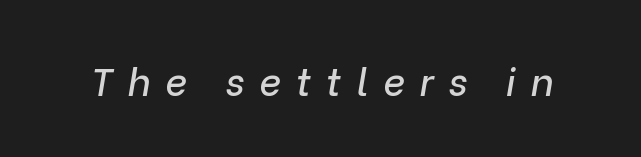
Q: Is the text italic (slanted)? A: Yes, it leans right by about 9 degrees.
Q: Is the text underlined? A: No.
Q: Is the spacing between letters normal or unusually wide? A: Unusually wide.
Q: Width (condensed, normal, or wide)? A: Normal.
Q: Stroke contrast? A: Low.
Q: x-height? A: Medium.
Q: Monospaced? A: No.
